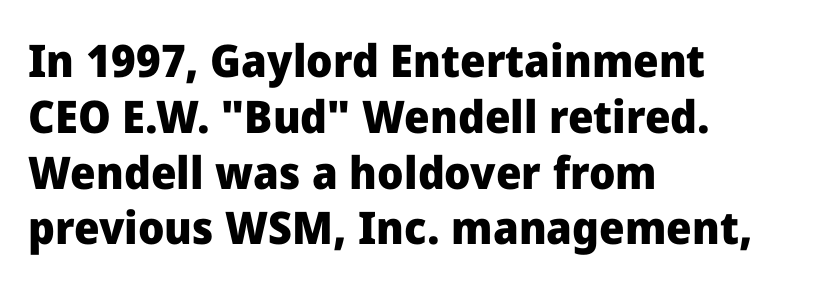
Strokes here are thick enough to call this a true bold. The typography opts for an upright posture over an oblique one. Is this a fixed-width face? No — the glyphs have proportional, varying widths. The space directly below the letters is spotless. Casual observation: everything's shoved over to the left. These lines are composed in type without serifs.
